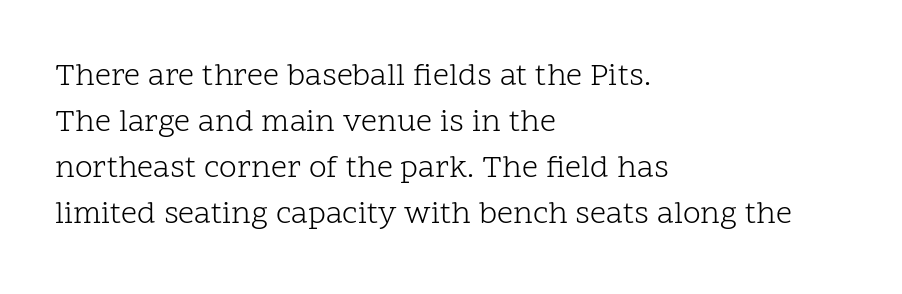
The block of text has a typical density, with ordinary space between rows. Upright lettering throughout. Font category for this specimen: serif. Clear beneath every line of the passage. No heavy texture on the line: the type isn't bold. Each word holds together tightly as a unit, with standard inter-letter gaps.
